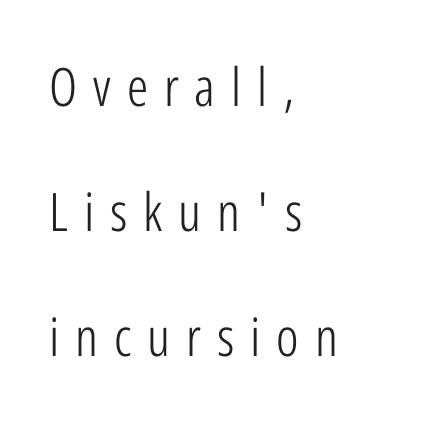
Q: Is the text bold? A: No.
Q: Is the text italic (slanted)? A: No, it is upright.
Q: Is the typeface a serif or a sans-serif typeface? A: Sans-serif.
Q: Is the text underlined? A: No.
Q: How is the paragraph aligned? A: Left-aligned.
Q: Is the spacing between letters normal or unusually wide? A: Unusually wide.
Q: Is the spacing between lines tight, normal or loose? A: Loose.
Q: Width (condensed, normal, or wide)? A: Condensed.
Q: Stroke contrast? A: Low.
Q: x-height? A: Medium.
Q: Monospaced? A: No.
